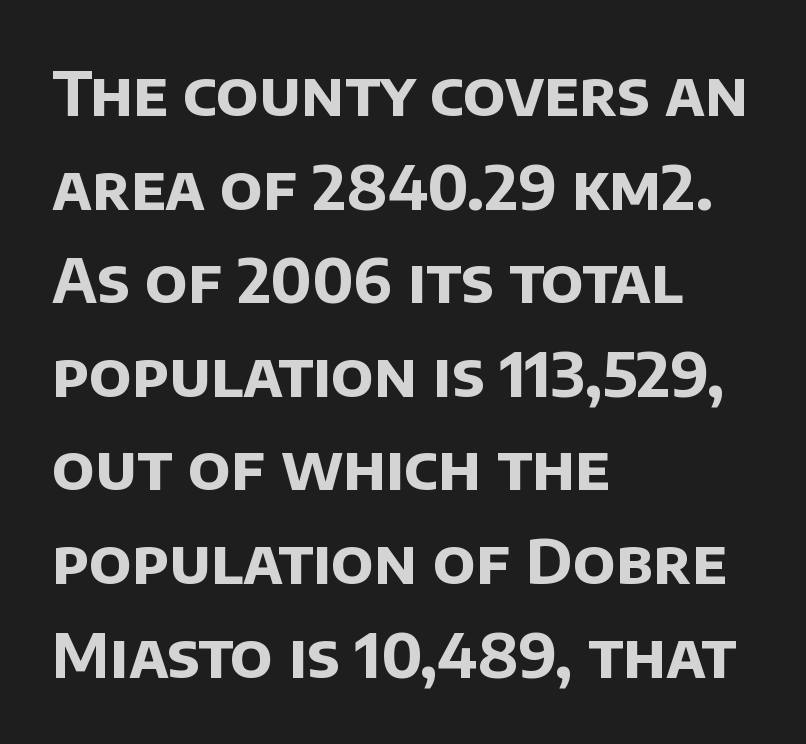
Q: Is the text bold? A: Yes.
Q: Is the typeface a serif or a sans-serif typeface? A: Sans-serif.
Q: Is the text underlined? A: No.
Q: How is the paragraph aligned? A: Left-aligned.
Q: Is the spacing between letters normal or unusually wide? A: Normal.
Q: Is the spacing between lines tight, normal or loose? A: Normal.
Q: Width (condensed, normal, or wide)? A: Normal.
Q: Stroke contrast? A: Low.
Q: x-height? A: Large.
Q: Monospaced? A: No.
